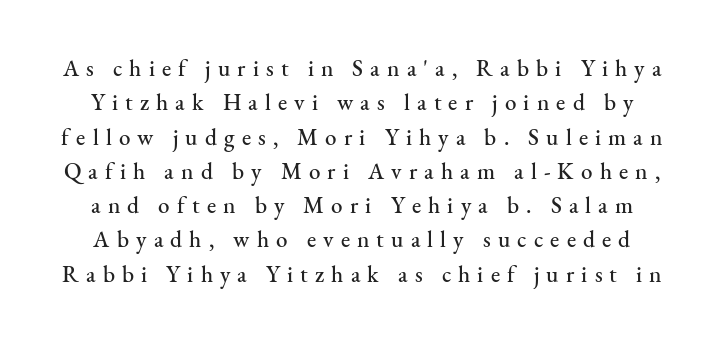
The image shows 23 px text type, upright; set normal line spacing (1.49x), unusually wide letter spacing (+0.31 em), not underlined.
